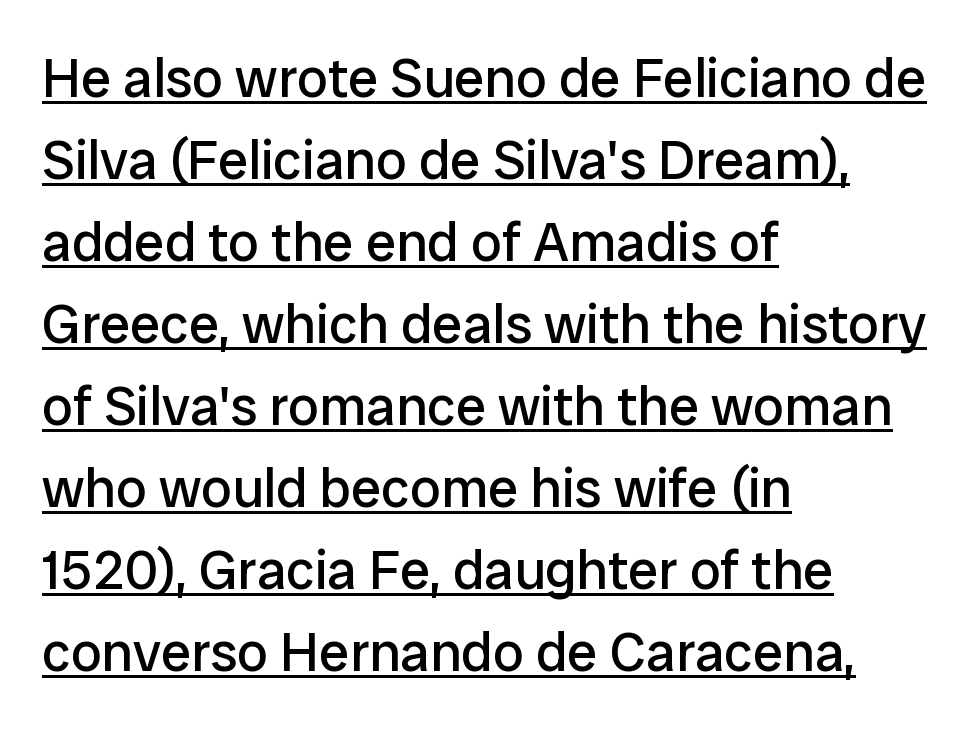
The image shows 55 px regular-weight sans-serif type, upright; set left-aligned, normal line spacing (1.49x), normal letter spacing, underlined; low stroke contrast and a medium x-height.
